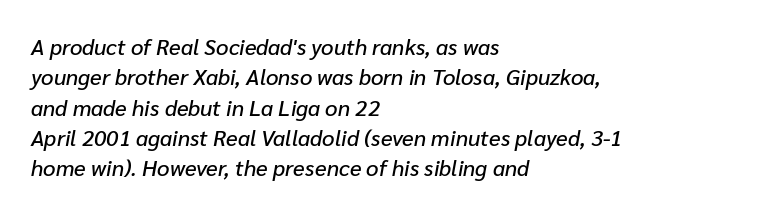
The foot of each line stays bare and open. What stands out about the letter spacing? Nothing — it is the standard amount. The rendering uses a moderate line-height, typical for paragraphs. Line beginnings align vertically; line endings do not.
